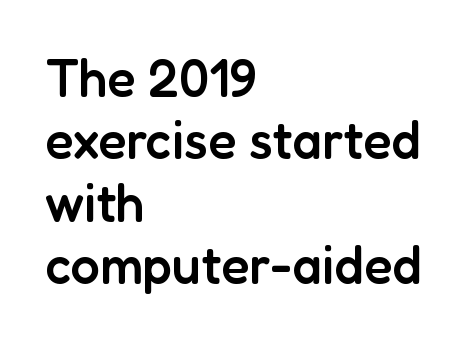
{"serif": "no", "italic": "no", "bold": "semi", "weight": "semibold", "width": "normal", "stroke_contrast": "low", "x_height": "medium", "monospaced": "no", "underline": "no", "align": "left", "line_spacing_ratio": 1.2, "letter_spacing": "normal", "letter_spacing_em": 0.0, "glyph_px": 52}
